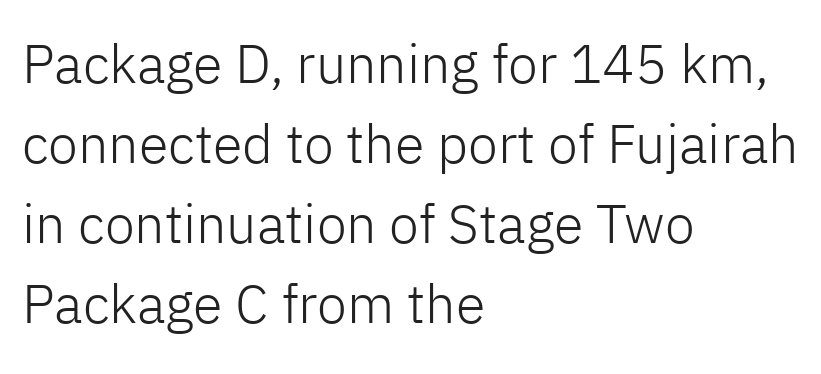
The image shows 54 px light sans-serif type, upright; set left-aligned, normal line spacing (1.48x), normal letter spacing, not underlined; low stroke contrast and a medium x-height.
